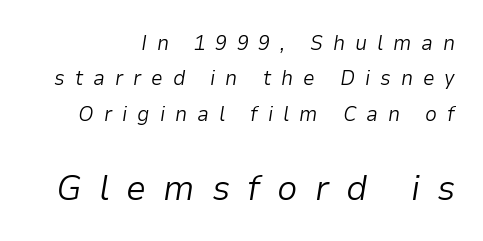
The image shows 36 px light type, italic (leaning right); set right-aligned, normal line spacing (1.68x), unusually wide letter spacing (+0.47 em), not underlined; the second (bottom) block is 1.71x larger; low stroke contrast and a medium x-height.
